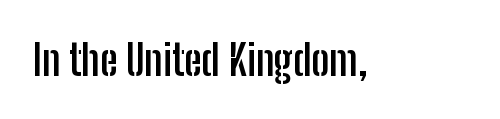
Q: Is the text bold? A: Yes.
Q: Is the text italic (slanted)? A: No, it is upright.
Q: Is the typeface a serif or a sans-serif typeface? A: Sans-serif.
Q: Is the text underlined? A: No.
Q: Is the spacing between letters normal or unusually wide? A: Normal.
Q: Width (condensed, normal, or wide)? A: Condensed.
Q: Stroke contrast? A: Low.
Q: x-height? A: Medium.
Q: Monospaced? A: No.
